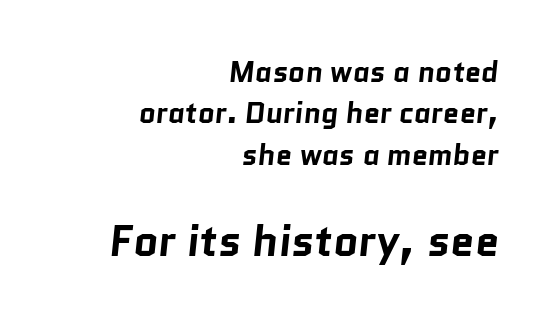
{"serif": "no", "bold": "yes", "weight": "bold", "width": "normal", "stroke_contrast": "low", "x_height": "medium", "monospaced": "no", "underline": "no", "align": "right", "line_spacing": "normal", "line_spacing_ratio": 1.43, "letter_spacing": "normal", "letter_spacing_em": 0.0, "larger_block": "second", "size_ratio": 1.48, "glyph_px": 43}
